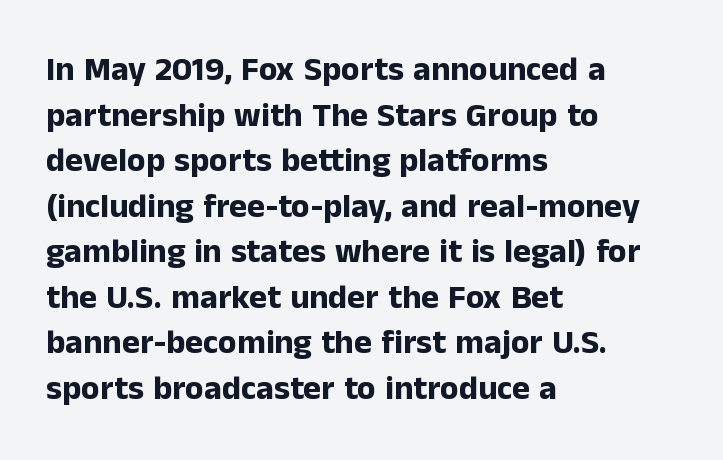
Every character sits straight up, as roman type does. The rendering uses natural spacing where letterforms have individual widths. What kind of face is this? One without serifs — a sans. How are the letters spaced? Ordinarily, with no added tracking. Whoever set this chose a conventional vertical rhythm.
